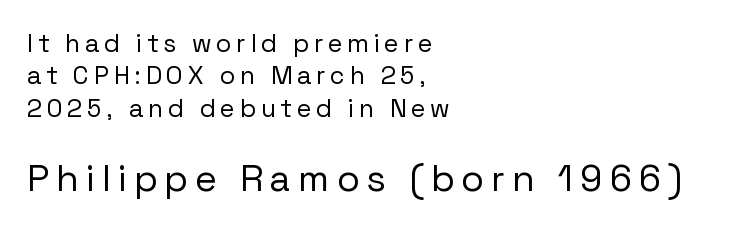
{"serif": "no", "italic": "no", "bold": "no", "weight": "regular", "width": "normal", "stroke_contrast": "low", "x_height": "medium", "monospaced": "no", "underline": "no", "align": "left", "line_spacing": "normal", "line_spacing_ratio": 1.3, "letter_spacing": "wide", "letter_spacing_em": 0.21, "larger_block": "second", "size_ratio": 1.48, "glyph_px": 37}
